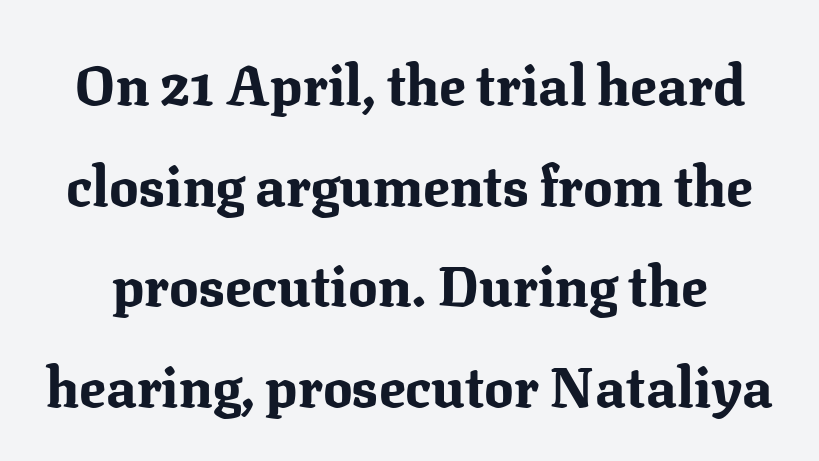
The type is set solid horizontally, with unmodified tracking. Strokes here are thick enough to call this a true bold. The font's upright variant was chosen for this text. Each letter keeps its own natural width here, so spacing adapts to shape. Unlike a clean sans, this face finishes its strokes with serifs.
